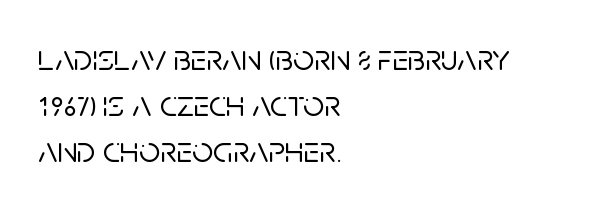
{"serif": "no", "italic": "no", "width": "normal", "stroke_contrast": "low", "x_height": "large", "monospaced": "no", "underline": "no", "align": "left", "line_spacing": "normal", "line_spacing_ratio": 1.25, "letter_spacing": "normal", "letter_spacing_em": 0.0, "glyph_px": 37}
